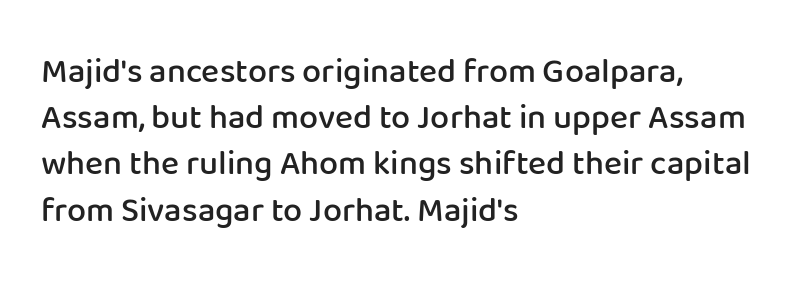
The image shows 34 px semibold sans-serif type, upright; set left-aligned, normal line spacing (1.36x), normal letter spacing, not underlined; low stroke contrast and a medium x-height.
